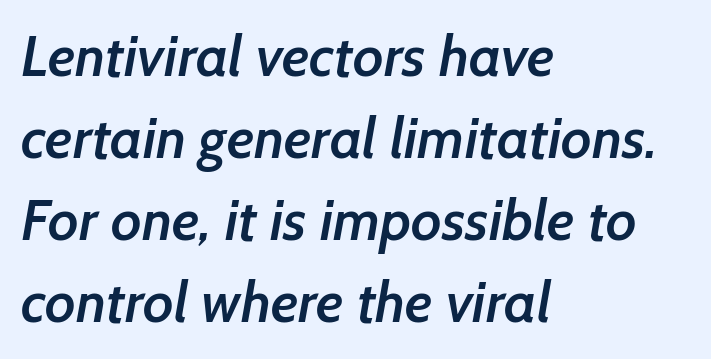
{"serif": "no", "bold": "semi", "weight": "semibold", "width": "normal", "stroke_contrast": "low", "x_height": "medium", "monospaced": "no", "underline": "no", "align": "left", "line_spacing": "normal", "line_spacing_ratio": 1.44, "letter_spacing": "normal", "letter_spacing_em": 0.0, "glyph_px": 57}
